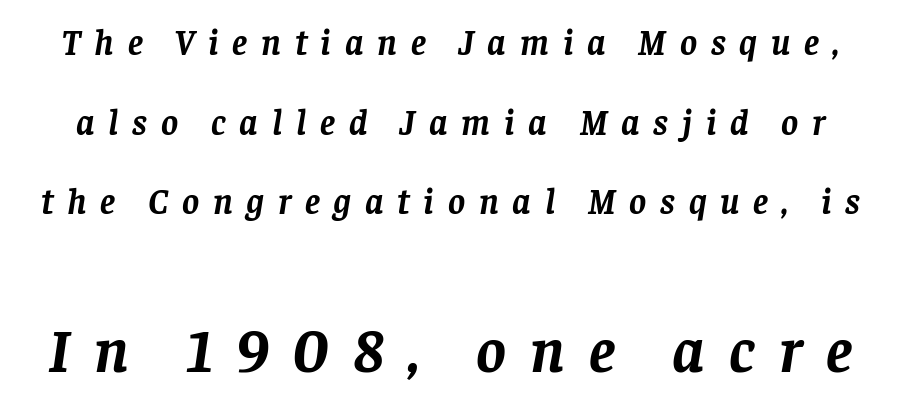
{"serif": "yes", "italic": "yes", "lean": "right", "slant_degrees": 8, "bold": "yes", "weight": "semibold", "width": "normal", "stroke_contrast": "low", "x_height": "large", "monospaced": "no", "underline": "no", "line_spacing": "loose", "line_spacing_ratio": 2.21, "letter_spacing": "wide", "letter_spacing_em": 0.38, "larger_block": "second", "size_ratio": 1.75, "glyph_px": 63}
